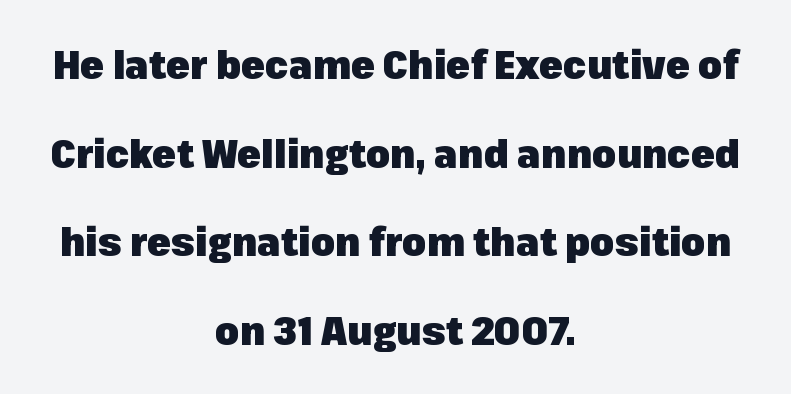
The image shows 39 px heavy sans-serif type, upright; set centered, loose line spacing (2.27x), normal letter spacing, not underlined; low stroke contrast and a medium x-height.
